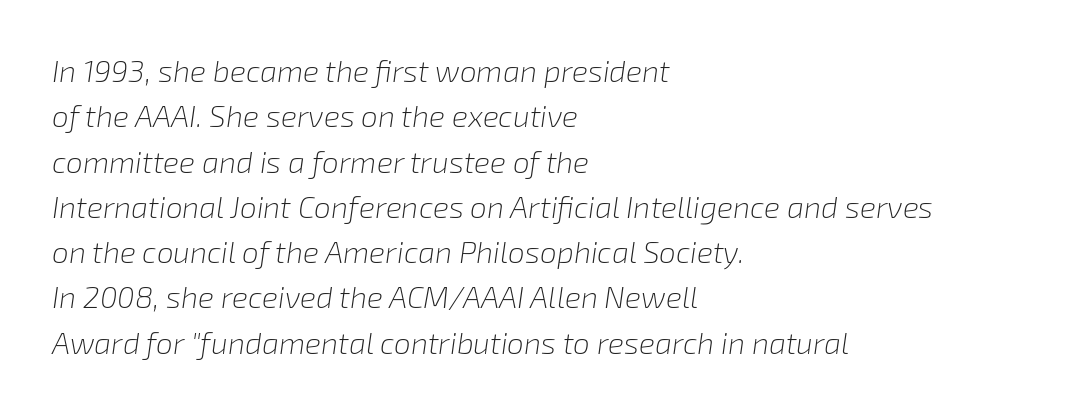
The image shows 30 px light type, italic (leaning right); set left-aligned, normal line spacing (1.51x), normal letter spacing, not underlined; low stroke contrast and a medium x-height.
